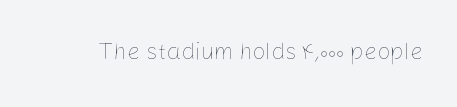
{"italic": "no", "bold": "no", "underline": "no", "letter_spacing": "normal", "letter_spacing_em": 0.0, "glyph_px": 23}
